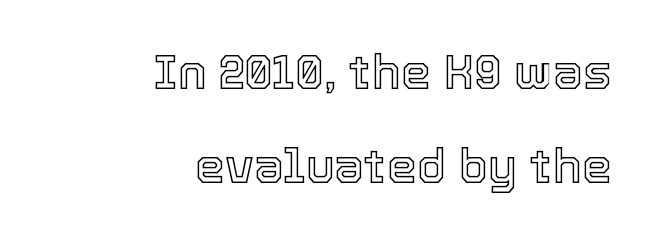
Caption: multi-line text, flush right, ragged left. The typography opts for an upright posture over an oblique one. The leading is generous, giving the passage an open texture. Is this a fixed-width face? No — the glyphs have proportional, varying widths.
